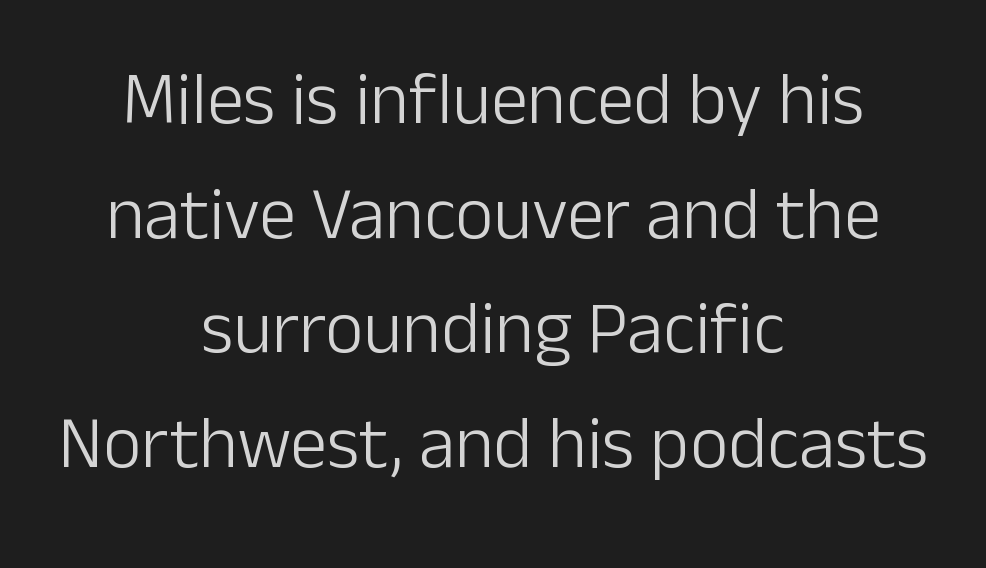
{"serif": "no", "italic": "no", "bold": "no", "weight": "light", "width": "normal", "stroke_contrast": "low", "x_height": "medium", "monospaced": "no", "underline": "no", "align": "center", "line_spacing": "normal", "line_spacing_ratio": 1.55, "letter_spacing": "normal", "letter_spacing_em": 0.0, "glyph_px": 74}
